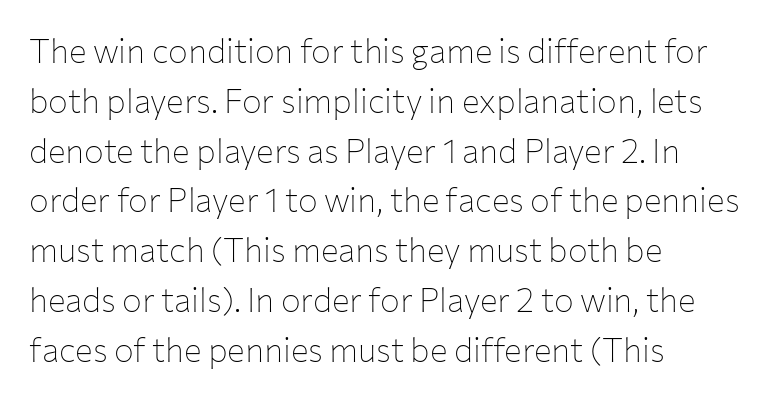
The image shows 33 px thin sans-serif type, upright; set left-aligned, normal line spacing (1.51x), normal letter spacing, not underlined; low stroke contrast and a medium x-height.
